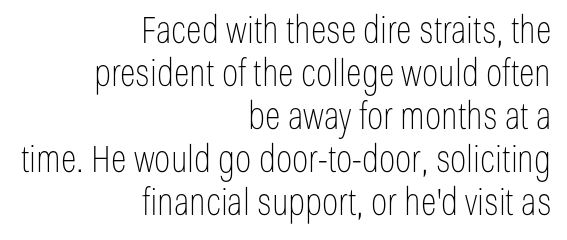
The image shows 37 px thin, condensed sans-serif type, upright; set right-aligned, line spacing 1.16x, normal letter spacing, not underlined; low stroke contrast and a medium x-height.
